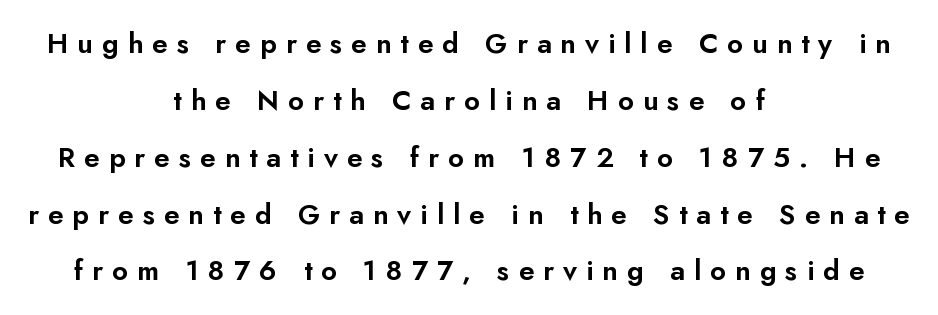
The image shows 28 px sans-serif type, upright; set centered, loose line spacing (2.03x), unusually wide letter spacing (+0.32 em), not underlined; low stroke contrast and a small x-height.
